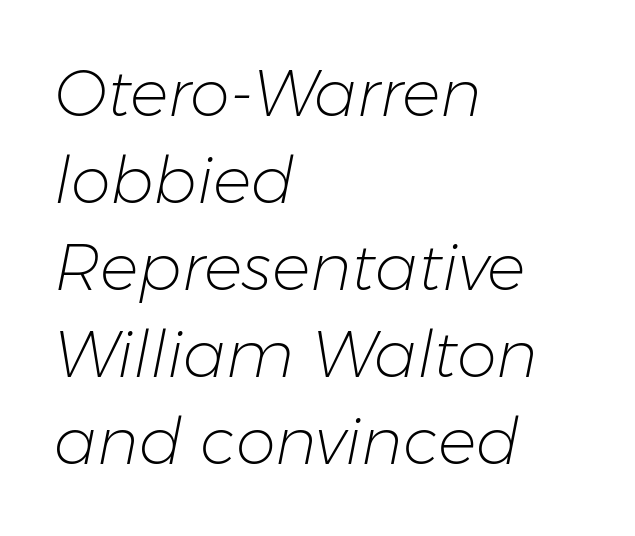
Q: Is the text bold? A: No.
Q: Is the text italic (slanted)? A: Yes, it leans right by about 11 degrees.
Q: Is the text underlined? A: No.
Q: How is the paragraph aligned? A: Left-aligned.
Q: Is the spacing between letters normal or unusually wide? A: Normal.
Q: Is the spacing between lines tight, normal or loose? A: Normal.
Q: Width (condensed, normal, or wide)? A: Normal.
Q: Stroke contrast? A: Low.
Q: x-height? A: Medium.
Q: Monospaced? A: No.
